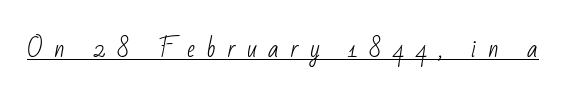
Q: Is the text bold? A: No.
Q: Is the text underlined? A: Yes.
Q: Is the spacing between letters normal or unusually wide? A: Unusually wide.
